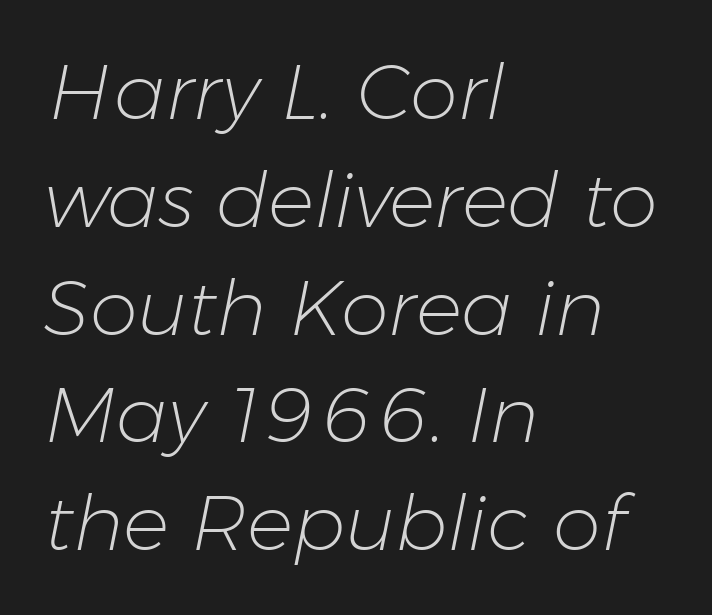
Q: Is the text bold? A: No.
Q: Is the text italic (slanted)? A: Yes, it leans right by about 11 degrees.
Q: Is the text underlined? A: No.
Q: How is the paragraph aligned? A: Left-aligned.
Q: Is the spacing between letters normal or unusually wide? A: Normal.
Q: Is the spacing between lines tight, normal or loose? A: Normal.
Q: Width (condensed, normal, or wide)? A: Normal.
Q: Stroke contrast? A: Low.
Q: x-height? A: Medium.
Q: Monospaced? A: No.
